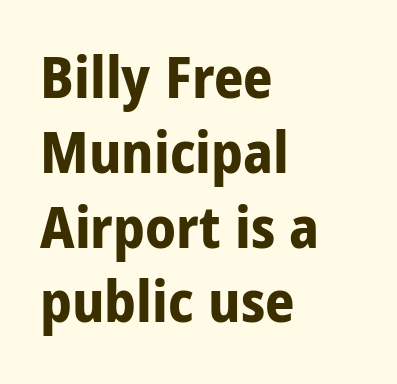
Q: Is the text bold? A: Yes.
Q: Is the text italic (slanted)? A: No, it is upright.
Q: Is the typeface a serif or a sans-serif typeface? A: Sans-serif.
Q: Is the text underlined? A: No.
Q: How is the paragraph aligned? A: Left-aligned.
Q: Is the spacing between letters normal or unusually wide? A: Normal.
Q: Is the spacing between lines tight, normal or loose? A: Normal.
Q: Width (condensed, normal, or wide)? A: Condensed.
Q: Stroke contrast? A: Low.
Q: x-height? A: Large.
Q: Monospaced? A: No.
